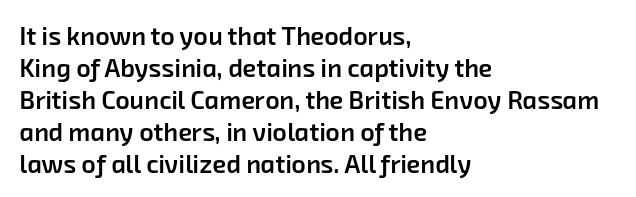
The letterforms sit shoulder to shoulder at normal distance. Caption: multi-line text, flush left, ragged right. The lines sit at an ordinary, default distance from one another. This rendering features lettering with no underline.
